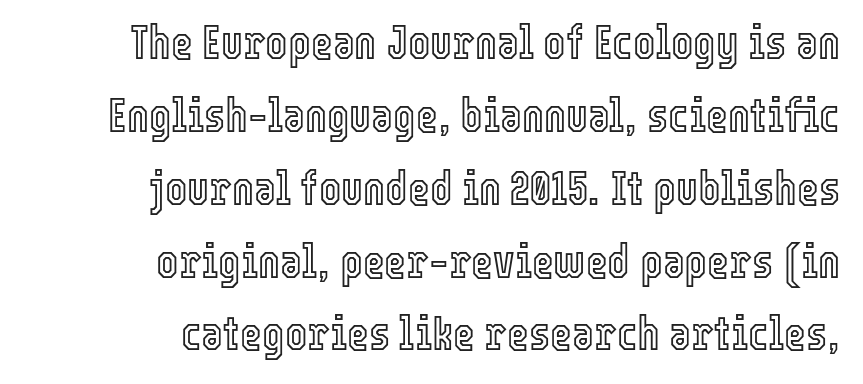
{"italic": "no", "width": "condensed", "x_height": "medium", "monospaced": "no", "underline": "no", "align": "right", "line_spacing": "normal", "line_spacing_ratio": 1.55, "letter_spacing": "normal", "letter_spacing_em": 0.0, "glyph_px": 47}
